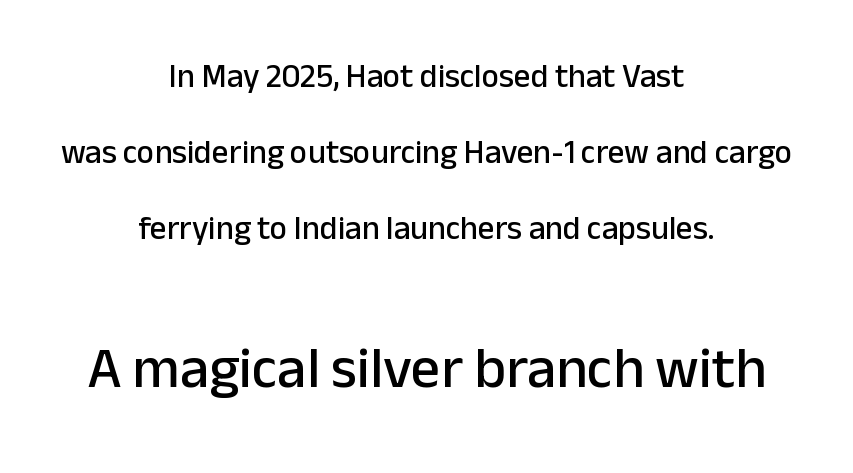
Q: Is the text italic (slanted)? A: No, it is upright.
Q: Is the typeface a serif or a sans-serif typeface? A: Sans-serif.
Q: Is the text underlined? A: No.
Q: How is the paragraph aligned? A: Centered.
Q: Is the spacing between letters normal or unusually wide? A: Normal.
Q: Is the spacing between lines tight, normal or loose? A: Loose.
Q: Which block of text is set in a larger size, the first (top) or the second (bottom)? A: The second (bottom) one.
Q: Width (condensed, normal, or wide)? A: Normal.
Q: Stroke contrast? A: Low.
Q: x-height? A: Medium.
Q: Monospaced? A: No.
